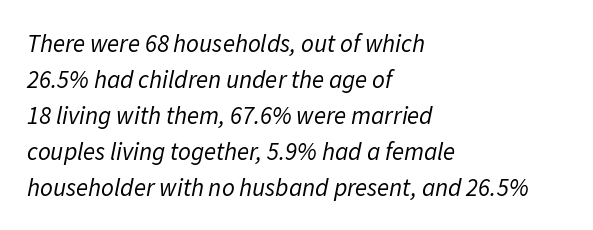
The image shows 25 px text type, italic (leaning right); set left-aligned, normal line spacing (1.44x), normal letter spacing, not underlined.
